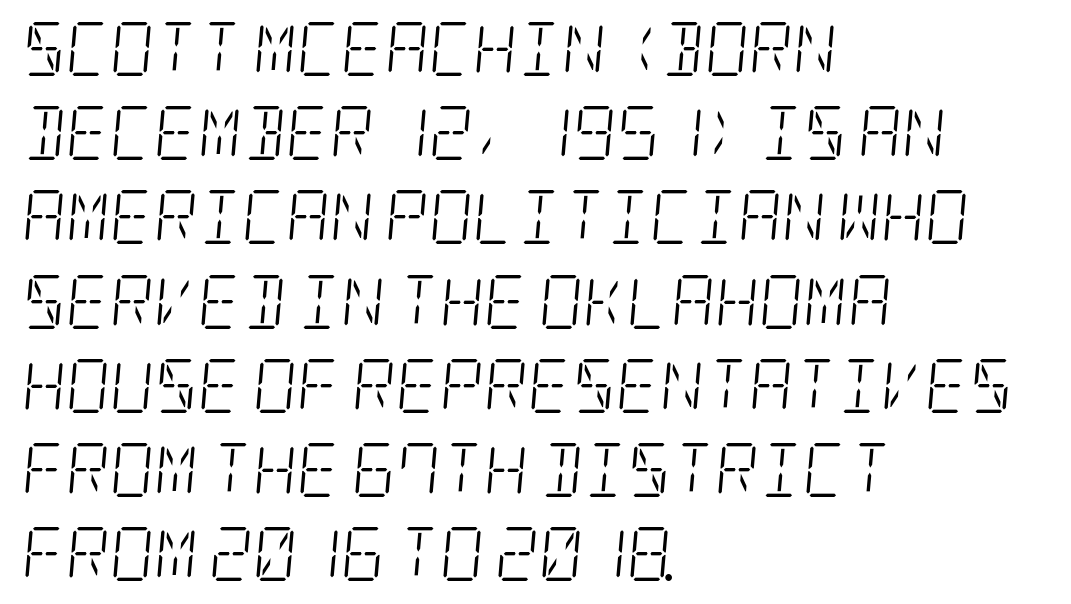
Q: Is the text bold? A: No.
Q: Is the text italic (slanted)? A: Yes, it leans right by about 5 degrees.
Q: Is the typeface a serif or a sans-serif typeface? A: Serif.
Q: Is the text underlined? A: No.
Q: How is the paragraph aligned? A: Left-aligned.
Q: Is the spacing between letters normal or unusually wide? A: Normal.
Q: Is the spacing between lines tight, normal or loose? A: Normal.
Q: Width (condensed, normal, or wide)? A: Condensed.
Q: Stroke contrast? A: Low.
Q: x-height? A: Large.
